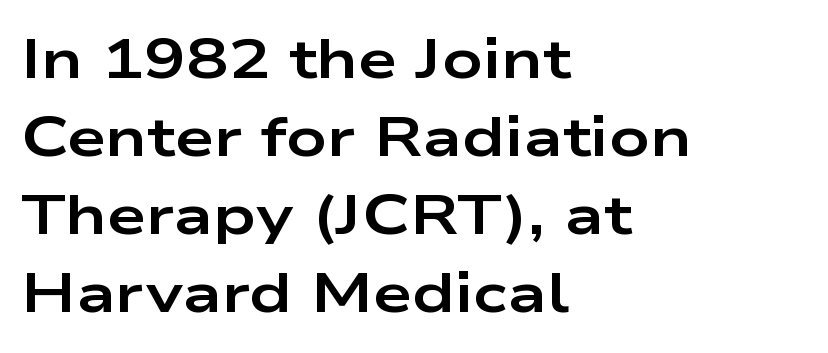
The image shows 56 px bold, wide sans-serif type, upright; set left-aligned, normal line spacing (1.39x), normal letter spacing, not underlined; low stroke contrast and a medium x-height.
